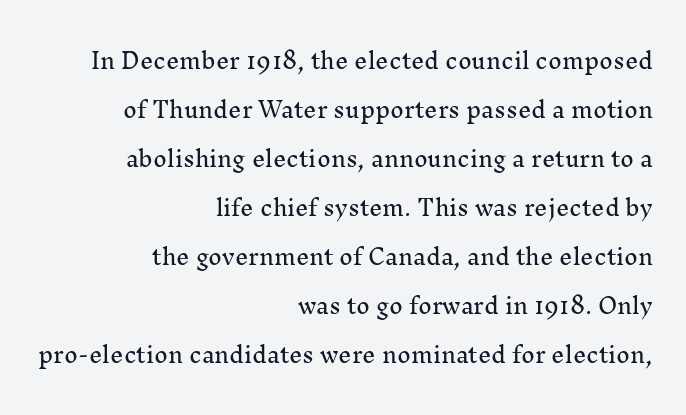
Ascenders rise straight up at ninety degrees. These lines keep a tight, regular rhythm from letter to letter. This block would shrink considerably if given ordinary leading; it's expanded now. A student would call this right alignment; a typographer would say flush right, rag left.
